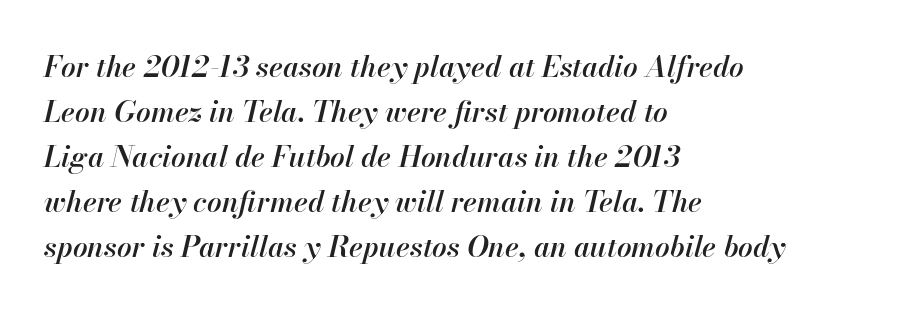
{"italic": "yes", "lean": "right", "slant_degrees": 13, "bold": "semi", "weight": "semibold", "width": "normal", "stroke_contrast": "high", "x_height": "small", "monospaced": "no", "underline": "no", "align": "left", "line_spacing": "normal", "line_spacing_ratio": 1.55, "letter_spacing": "normal", "letter_spacing_em": 0.0, "glyph_px": 29}
